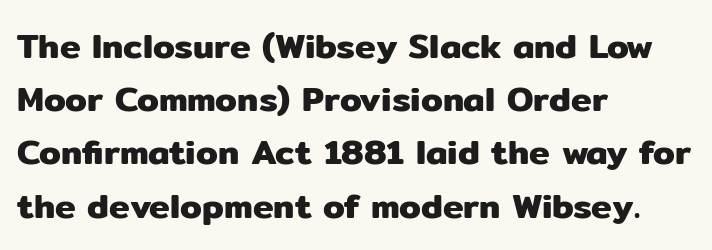
{"serif": "no", "italic": "no", "width": "normal", "stroke_contrast": "low", "x_height": "medium", "monospaced": "no", "underline": "no", "align": "left", "line_spacing": "normal", "line_spacing_ratio": 1.52, "letter_spacing": "normal", "letter_spacing_em": 0.0, "glyph_px": 35}
